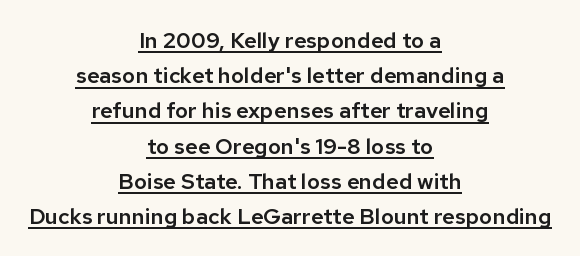
The image shows 22 px text type, upright; set centered, normal line spacing (1.6x), normal letter spacing, underlined.
